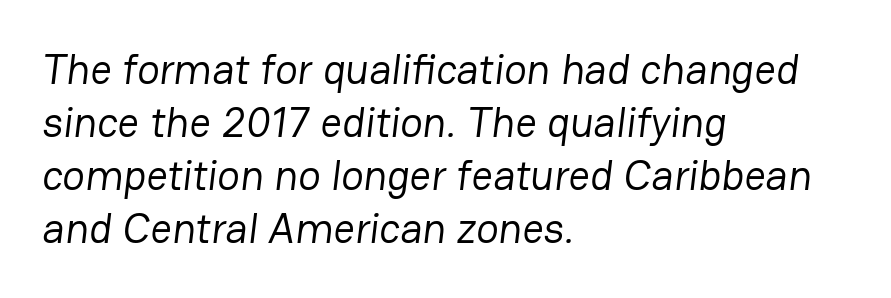
{"serif": "no", "bold": "no", "weight": "regular", "width": "normal", "stroke_contrast": "low", "x_height": "medium", "monospaced": "no", "underline": "no", "align": "left", "line_spacing": "normal", "line_spacing_ratio": 1.26, "letter_spacing": "normal", "letter_spacing_em": 0.0, "glyph_px": 42}
